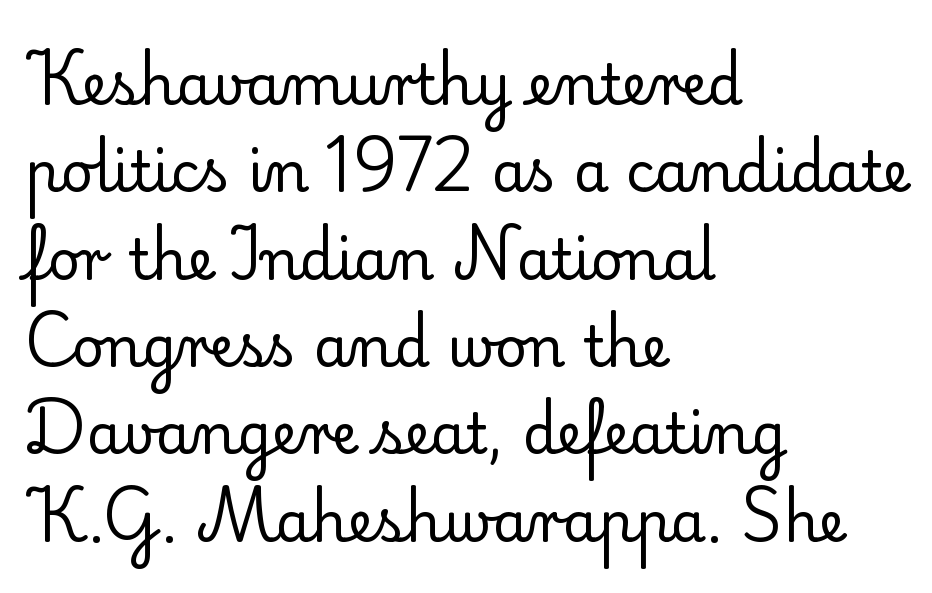
Note the varied advance widths — an 'i' is clearly narrower than an 'm'. Look at the tracking — it's just the regular setting, nothing added. Look at the bottom of the vertical strokes: they flare into serifs here. The zone under the glyphs is completely vacant. Each stroke keeps to a modest, everyday thickness or less.
